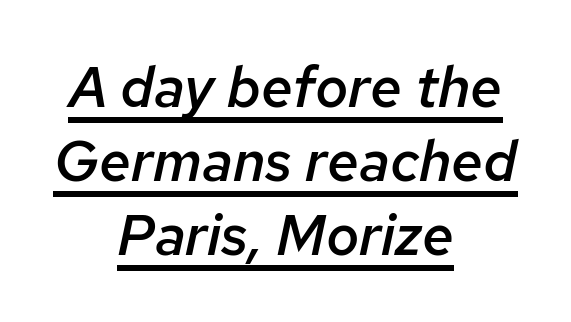
{"italic": "yes", "lean": "right", "slant_degrees": 12, "bold": "semi", "weight": "semibold", "width": "normal", "stroke_contrast": "low", "x_height": "medium", "monospaced": "no", "underline": "yes", "align": "center", "line_spacing": "normal", "line_spacing_ratio": 1.3, "letter_spacing": "normal", "letter_spacing_em": 0.0, "glyph_px": 57}
